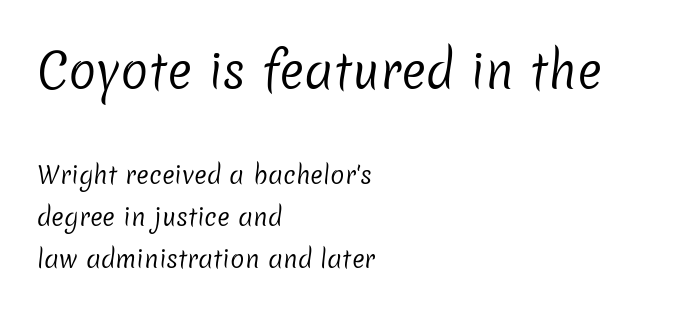
In terms of letterform style, serifs are entirely absent. Size hierarchy here favors the leading block over the trailing one. The compositor pushed each line to the left boundary. This rendering leaves character spacing at its baseline value. Character widths vary here, with narrow letters taking less room than wide ones.
